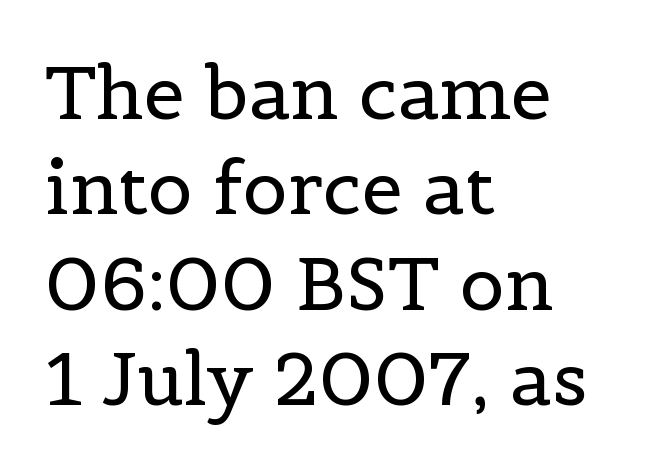
The image shows 74 px regular-weight serif type, upright; set left-aligned, normal line spacing (1.29x), normal letter spacing, not underlined; a medium x-height.
